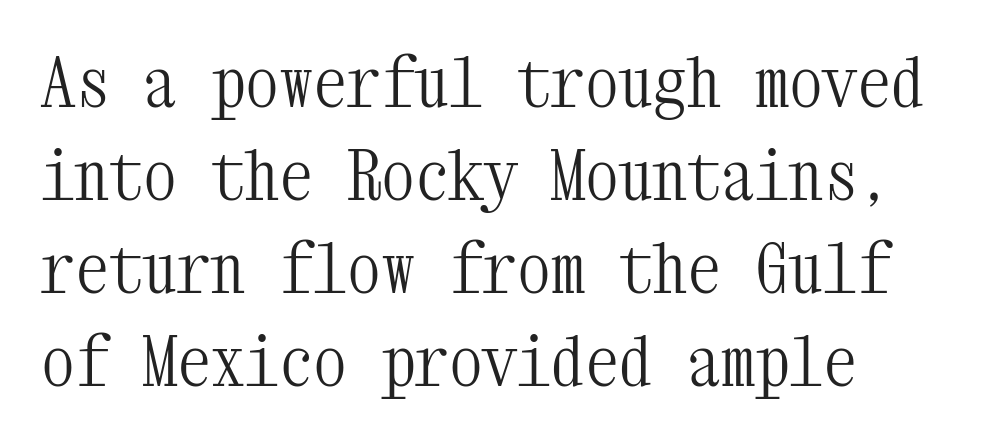
The image shows 68 px light, condensed serif type, upright, monospaced; set left-aligned, normal line spacing (1.37x), normal letter spacing, not underlined; medium stroke contrast and a medium x-height.
